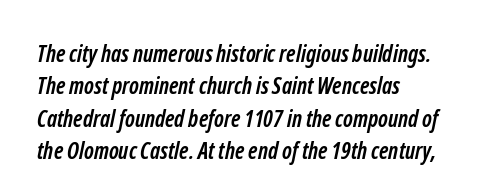
Q: Is the text bold? A: Yes.
Q: Is the text underlined? A: No.
Q: How is the paragraph aligned? A: Left-aligned.
Q: Is the spacing between letters normal or unusually wide? A: Normal.
Q: Is the spacing between lines tight, normal or loose? A: Normal.
